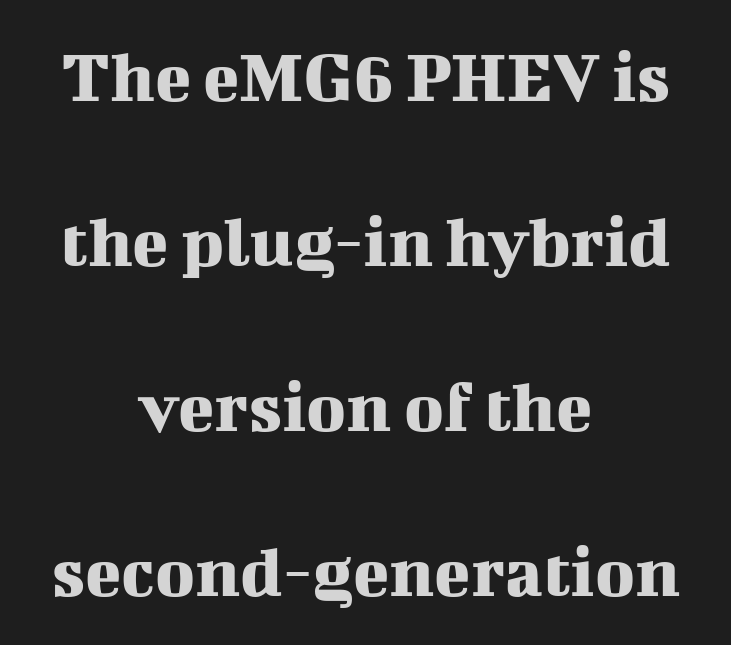
{"serif": "yes", "italic": "no", "width": "normal", "stroke_contrast": "medium", "x_height": "medium", "monospaced": "no", "underline": "no", "align": "center", "line_spacing": "loose", "line_spacing_ratio": 2.2, "letter_spacing": "normal", "letter_spacing_em": 0.0, "glyph_px": 75}
